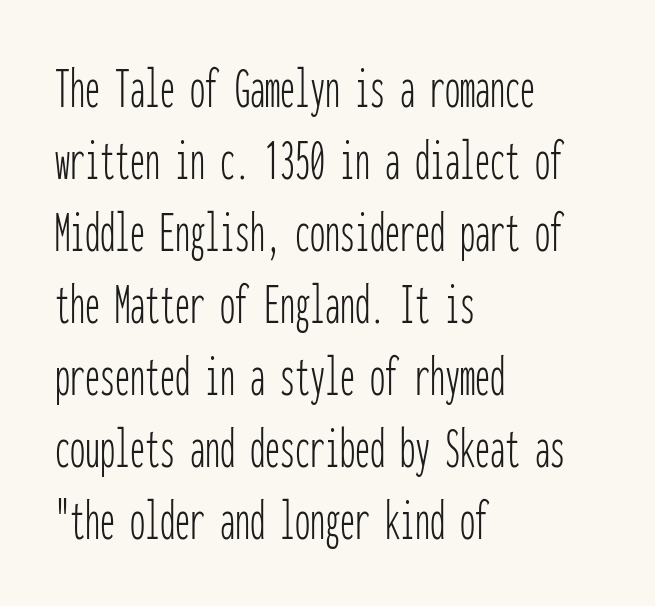
The image shows 60 px thin, condensed sans-serif type, upright, monospaced; set left-aligned, line spacing 1.2x, normal letter spacing, not underlined; low stroke contrast and a medium x-height.
